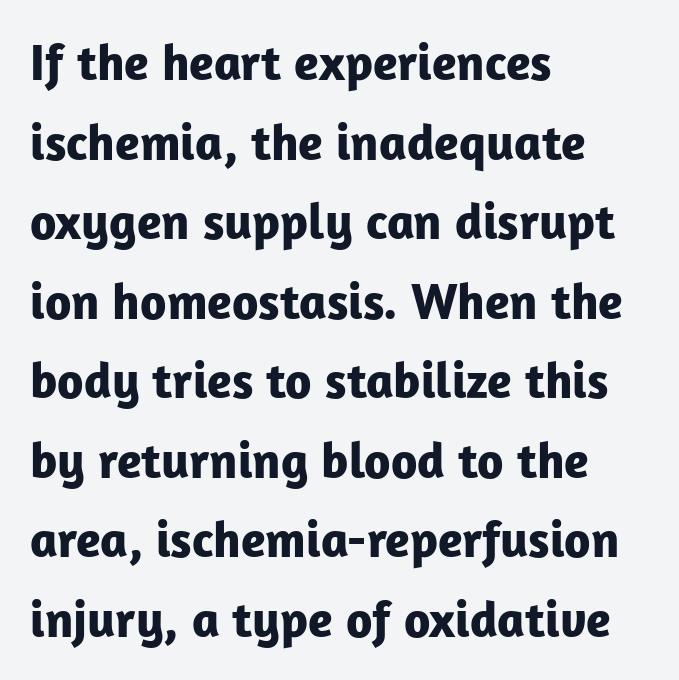
The image shows 51 px bold sans-serif type, upright; set left-aligned, normal line spacing (1.56x), normal letter spacing, not underlined; low stroke contrast and a medium x-height.
